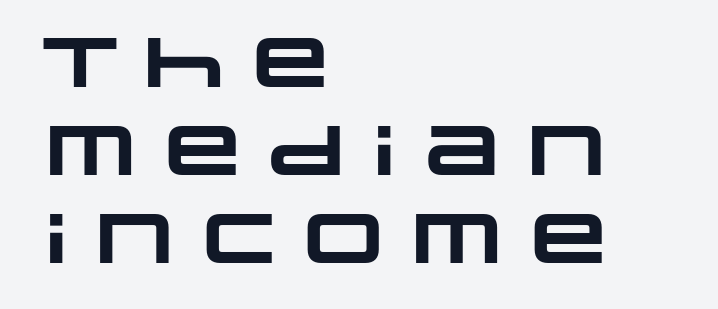
{"serif": "no", "bold": "yes", "weight": "heavy", "width": "wide", "stroke_contrast": "low", "x_height": "large", "monospaced": "no", "underline": "no", "align": "left", "line_spacing": "normal", "line_spacing_ratio": 1.26, "letter_spacing": "normal", "letter_spacing_em": 0.0, "glyph_px": 70}
